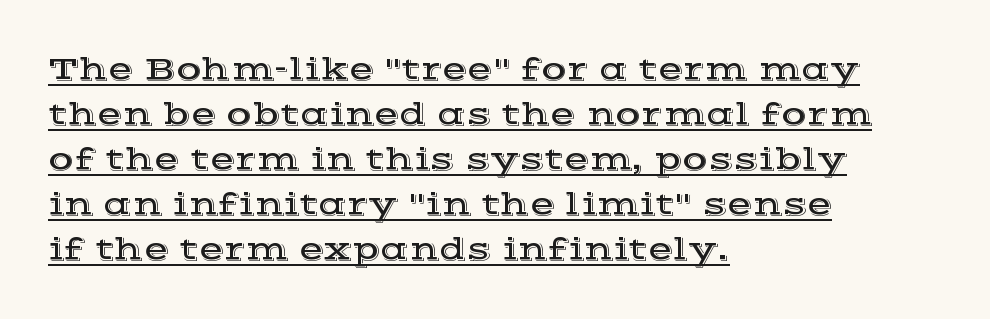
Q: Is the text italic (slanted)? A: No, it is upright.
Q: Is the typeface a serif or a sans-serif typeface? A: Serif.
Q: Is the text underlined? A: Yes.
Q: How is the paragraph aligned? A: Left-aligned.
Q: Is the spacing between letters normal or unusually wide? A: Normal.
Q: Is the spacing between lines tight, normal or loose? A: Normal.
Q: Width (condensed, normal, or wide)? A: Wide.
Q: x-height? A: Medium.
Q: Monospaced? A: No.
